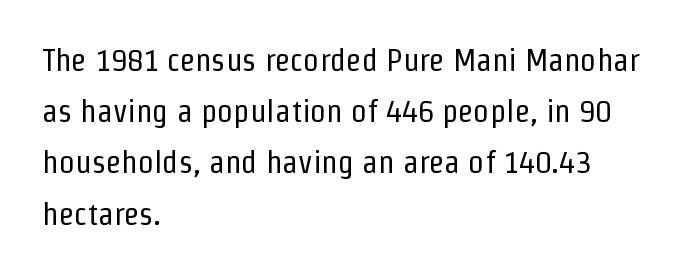
Between one letter and the next there's only the usual sliver of space. The face used here is proportionally spaced, like ordinary book or web type. Bare-footed words on every line. A typesetter would label this face a sans. Horizontally, the lines are justified to the leading edge only.
